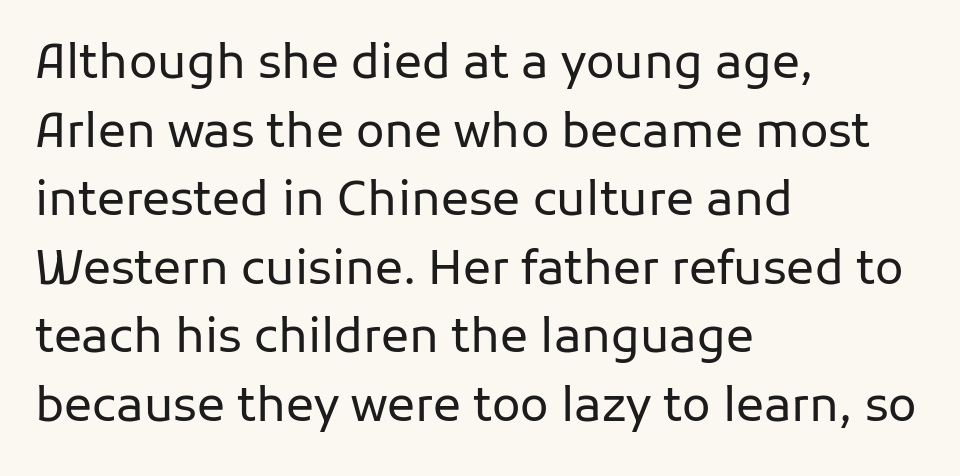
{"serif": "no", "italic": "no", "bold": "no", "weight": "regular", "width": "normal", "stroke_contrast": "low", "x_height": "medium", "monospaced": "no", "underline": "no", "align": "left", "line_spacing": "normal", "line_spacing_ratio": 1.46, "letter_spacing": "normal", "letter_spacing_em": 0.0, "glyph_px": 47}
